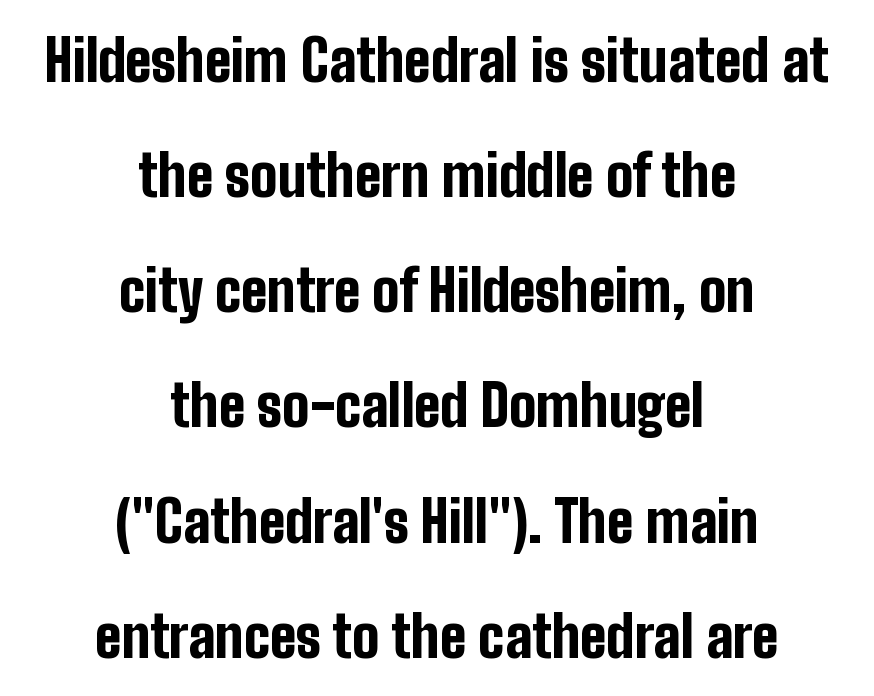
{"serif": "no", "italic": "no", "bold": "yes", "weight": "bold", "width": "condensed", "stroke_contrast": "low", "x_height": "medium", "monospaced": "no", "underline": "no", "align": "center", "line_spacing": "loose", "line_spacing_ratio": 2.02, "letter_spacing": "normal", "letter_spacing_em": 0.0, "glyph_px": 57}
